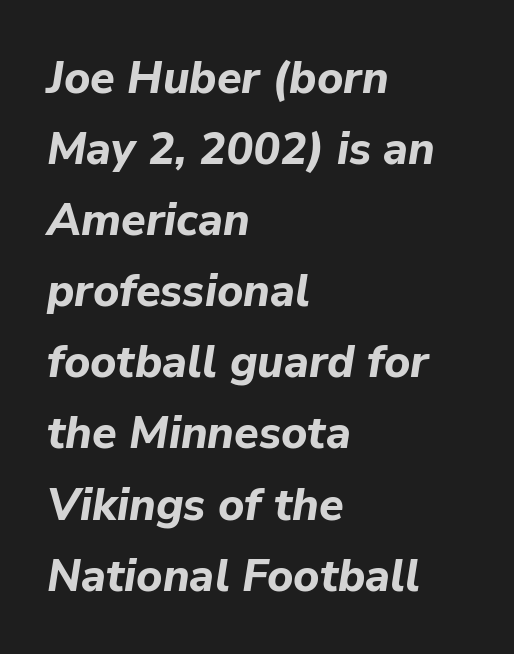
{"italic": "yes", "lean": "right", "slant_degrees": 9, "bold": "yes", "weight": "bold", "width": "normal", "stroke_contrast": "low", "x_height": "medium", "monospaced": "no", "underline": "no", "align": "left", "line_spacing": "normal", "line_spacing_ratio": 1.58, "letter_spacing": "normal", "letter_spacing_em": 0.0, "glyph_px": 45}
